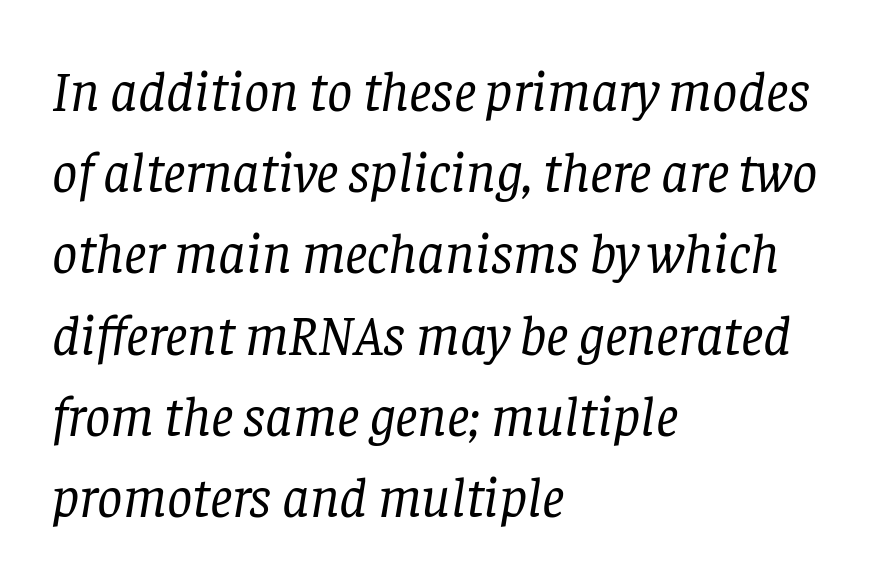
The image shows 56 px regular-weight serif type, italic (leaning right); set left-aligned, normal line spacing (1.45x), normal letter spacing, not underlined; low stroke contrast and a large x-height.
